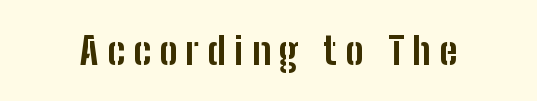
Q: Is the text bold? A: Yes.
Q: Is the text italic (slanted)? A: No, it is upright.
Q: Is the typeface a serif or a sans-serif typeface? A: Sans-serif.
Q: Is the text underlined? A: No.
Q: Is the spacing between letters normal or unusually wide? A: Unusually wide.
Q: Width (condensed, normal, or wide)? A: Condensed.
Q: Stroke contrast? A: Low.
Q: x-height? A: Medium.
Q: Monospaced? A: No.
